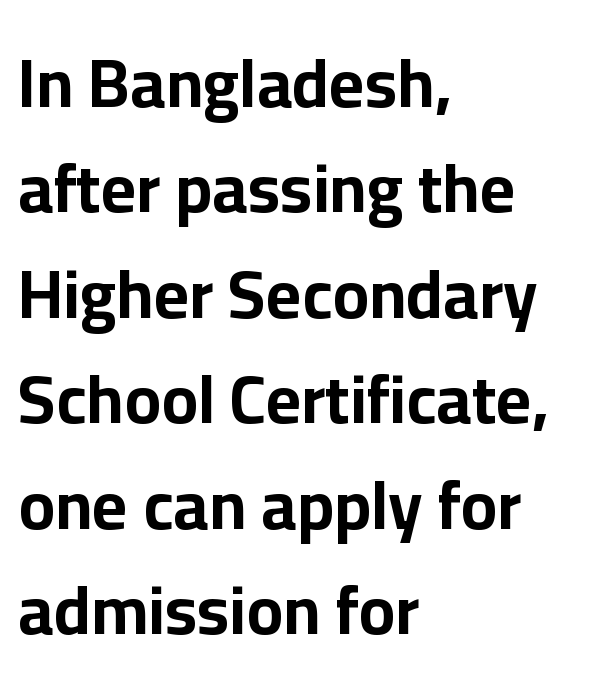
The image shows 68 px bold sans-serif type, upright; set left-aligned, normal line spacing (1.55x), normal letter spacing, not underlined; low stroke contrast and a medium x-height.
